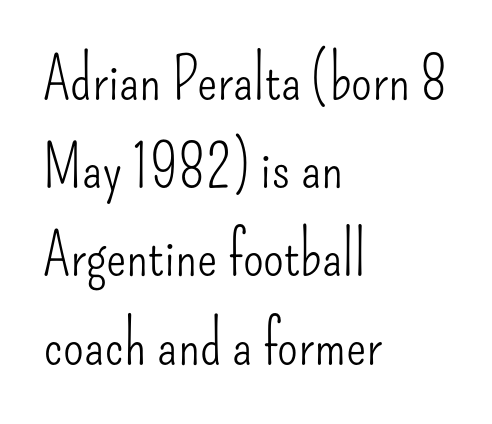
Q: Is the text bold? A: No.
Q: Is the text italic (slanted)? A: No, it is upright.
Q: Is the typeface a serif or a sans-serif typeface? A: Sans-serif.
Q: Is the text underlined? A: No.
Q: How is the paragraph aligned? A: Left-aligned.
Q: Is the spacing between letters normal or unusually wide? A: Normal.
Q: Is the spacing between lines tight, normal or loose? A: Normal.
Q: Width (condensed, normal, or wide)? A: Condensed.
Q: Stroke contrast? A: Low.
Q: x-height? A: Small.
Q: Monospaced? A: No.
